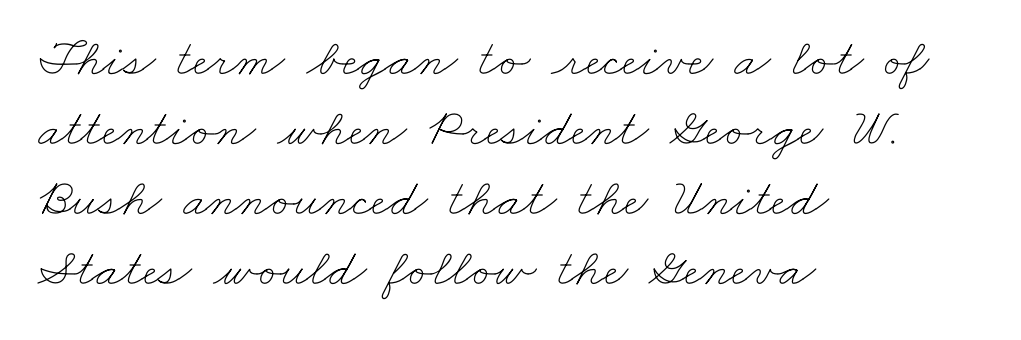
The image shows 53 px thin, wide type; set left-aligned, normal line spacing (1.32x), normal letter spacing, not underlined; low stroke contrast and a small x-height.
